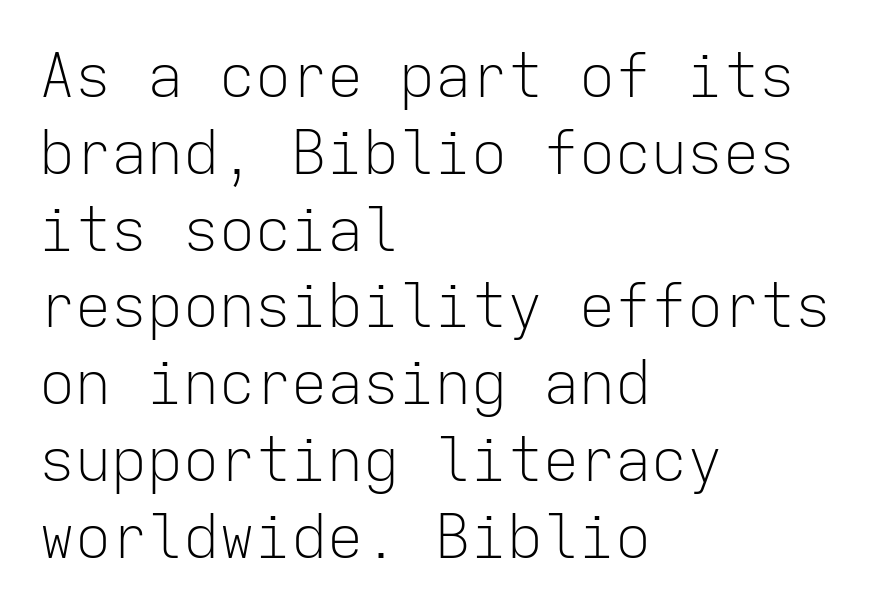
Q: Is the text bold? A: No.
Q: Is the text italic (slanted)? A: No, it is upright.
Q: Is the typeface a serif or a sans-serif typeface? A: Sans-serif.
Q: Is the text underlined? A: No.
Q: How is the paragraph aligned? A: Left-aligned.
Q: Is the spacing between letters normal or unusually wide? A: Normal.
Q: Is the spacing between lines tight, normal or loose? A: Normal.
Q: Width (condensed, normal, or wide)? A: Normal.
Q: Stroke contrast? A: Low.
Q: x-height? A: Medium.
Q: Monospaced? A: Yes.
